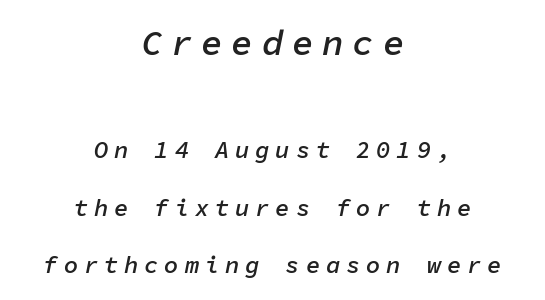
The image shows 36 px semibold type, italic (leaning right), monospaced; set centered, loose line spacing (2.4x), unusually wide letter spacing (+0.24 em), not underlined; the first (top) block is 1.5x larger; low stroke contrast and a medium x-height.
